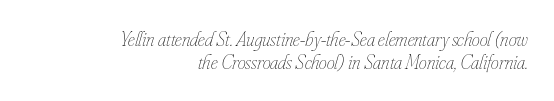
The image shows 20 px text type, italic (leaning right); set right-aligned, tight line spacing (1.15x), normal letter spacing, not underlined.
